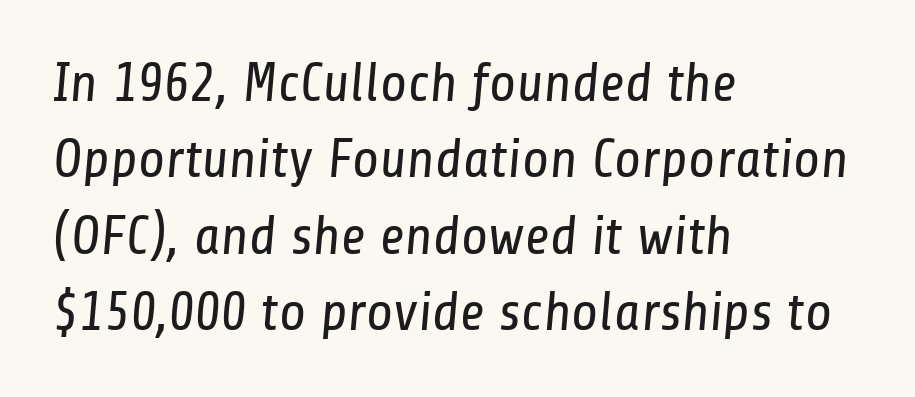
Heft: none added — not bold. Think of a printed novel: that variable character pitch is what you see here. You could call the tracking neutral — neither tight nor loose. This rendering employs a face without finishing strokes, i.e., a sans-serif.
